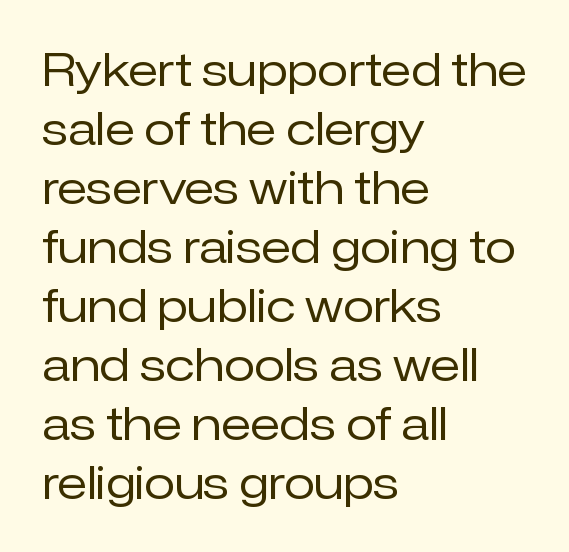
Beneath every word, the page is bare. Standard letterfit; no display-style spreading of the glyphs. Leading matches the norm, producing a regular column. The letters carry no serifs — their stems end cleanly without finishing strokes. The font's upright variant was chosen for this text. These lines stack with their left ends in a neat column.
